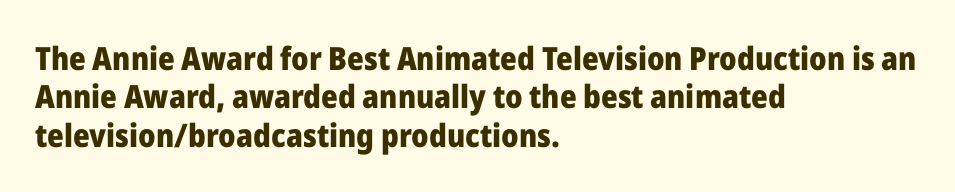
Q: Is the text bold? A: Yes.
Q: Is the text italic (slanted)? A: No, it is upright.
Q: Is the typeface a serif or a sans-serif typeface? A: Sans-serif.
Q: Is the text underlined? A: No.
Q: How is the paragraph aligned? A: Left-aligned.
Q: Is the spacing between letters normal or unusually wide? A: Normal.
Q: Width (condensed, normal, or wide)? A: Normal.
Q: Stroke contrast? A: Low.
Q: x-height? A: Medium.
Q: Monospaced? A: No.
